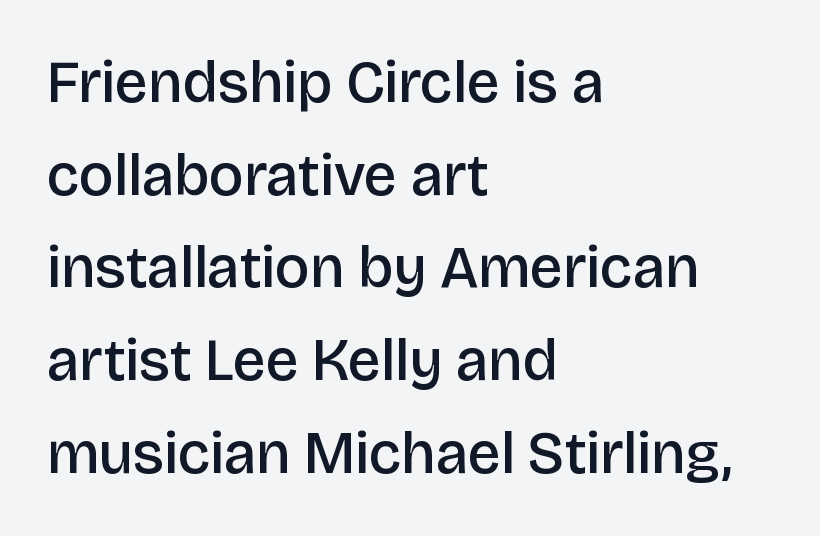
Quick note: not italic, upright. Glance below the letters and you will spot only blank space. The passage shown is typed in a proportional face where columns would drift. Heft: intermediate — a semibold. A typesetter would label this face a sans. The rows are spaced the way most documents space them.
